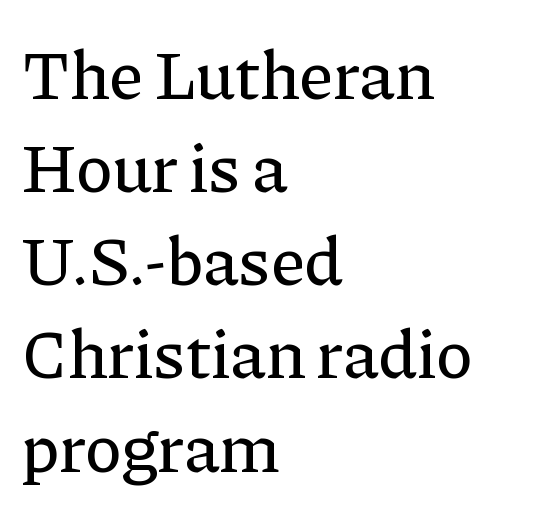
The image shows 69 px serif type, upright; set left-aligned, normal line spacing (1.35x), normal letter spacing, not underlined; low stroke contrast and a medium x-height.
